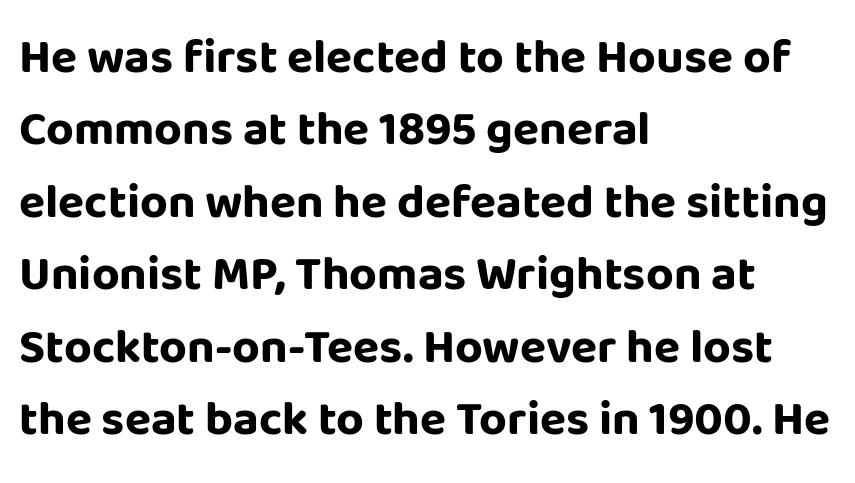
{"serif": "no", "italic": "no", "bold": "yes", "weight": "bold", "width": "normal", "stroke_contrast": "low", "x_height": "large", "monospaced": "no", "underline": "no", "align": "left", "line_spacing": "normal", "line_spacing_ratio": 1.51, "letter_spacing": "normal", "letter_spacing_em": 0.0, "glyph_px": 48}
